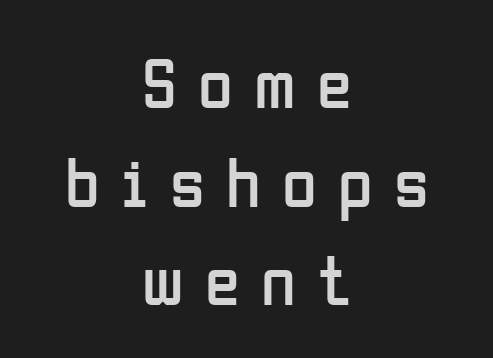
The image shows 71 px regular-weight, condensed sans-serif type, upright; set centered, normal line spacing (1.39x), unusually wide letter spacing (+0.3 em), not underlined; low stroke contrast and a medium x-height.
